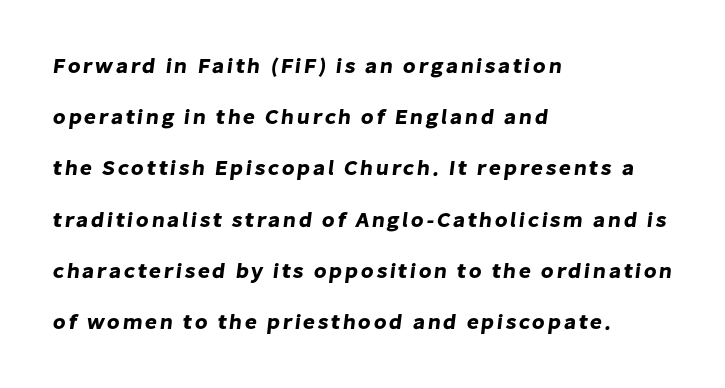
Q: Is the text underlined? A: No.
Q: How is the paragraph aligned? A: Left-aligned.
Q: Is the spacing between lines tight, normal or loose? A: Loose.
